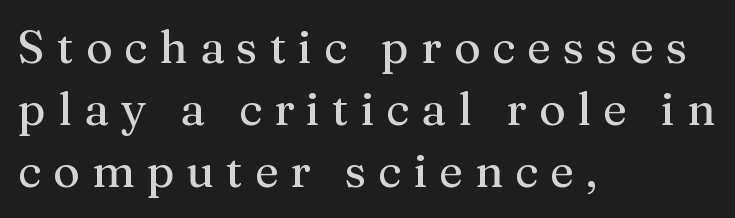
{"serif": "yes", "italic": "no", "width": "normal", "stroke_contrast": "medium", "x_height": "medium", "monospaced": "no", "underline": "no", "align": "left", "line_spacing": "normal", "line_spacing_ratio": 1.35, "letter_spacing": "wide", "letter_spacing_em": 0.26, "glyph_px": 46}
